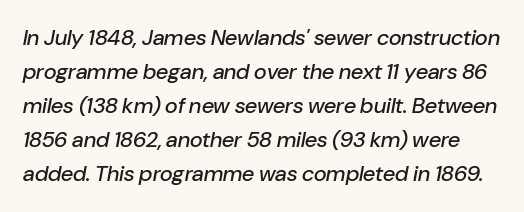
{"italic": "yes", "lean": "right", "slant_degrees": 10, "underline": "no", "line_spacing": "normal", "line_spacing_ratio": 1.55, "letter_spacing": "normal", "letter_spacing_em": 0.0, "glyph_px": 22}
